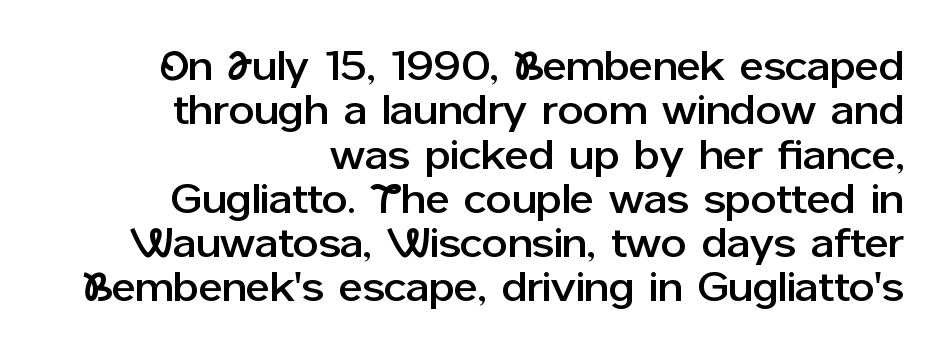
{"serif": "no", "italic": "no", "width": "normal", "stroke_contrast": "low", "x_height": "medium", "monospaced": "no", "underline": "no", "align": "right", "line_spacing": "tight", "line_spacing_ratio": 1.08, "letter_spacing": "normal", "letter_spacing_em": 0.0, "glyph_px": 41}
